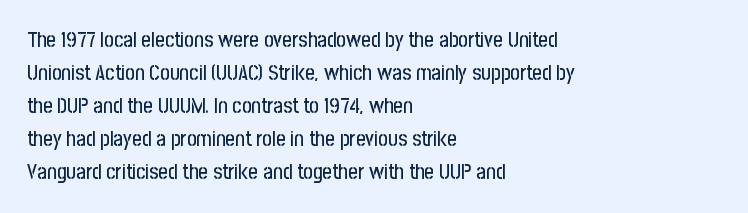
Q: Is the text italic (slanted)? A: No, it is upright.
Q: Is the text underlined? A: No.
Q: How is the paragraph aligned? A: Left-aligned.
Q: Is the spacing between letters normal or unusually wide? A: Normal.
Q: Is the spacing between lines tight, normal or loose? A: Normal.
